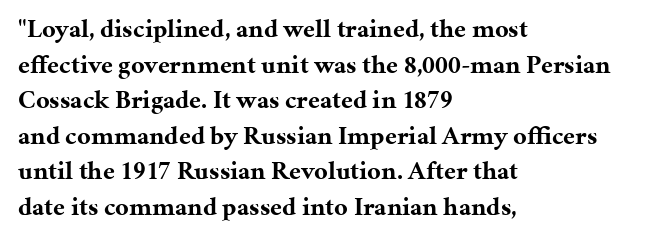
Descenders are the only things crossing below the line. Weight: bold. The tracking reads as untouched default to a designer's eye. A typesetter would mark this as roman, not italic.
